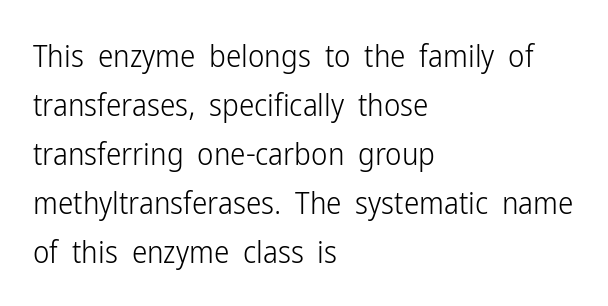
Q: Is the text bold? A: No.
Q: Is the text italic (slanted)? A: No, it is upright.
Q: Is the typeface a serif or a sans-serif typeface? A: Sans-serif.
Q: Is the text underlined? A: No.
Q: How is the paragraph aligned? A: Left-aligned.
Q: Is the spacing between letters normal or unusually wide? A: Normal.
Q: Is the spacing between lines tight, normal or loose? A: Normal.
Q: Width (condensed, normal, or wide)? A: Condensed.
Q: Stroke contrast? A: Low.
Q: x-height? A: Medium.
Q: Monospaced? A: No.
